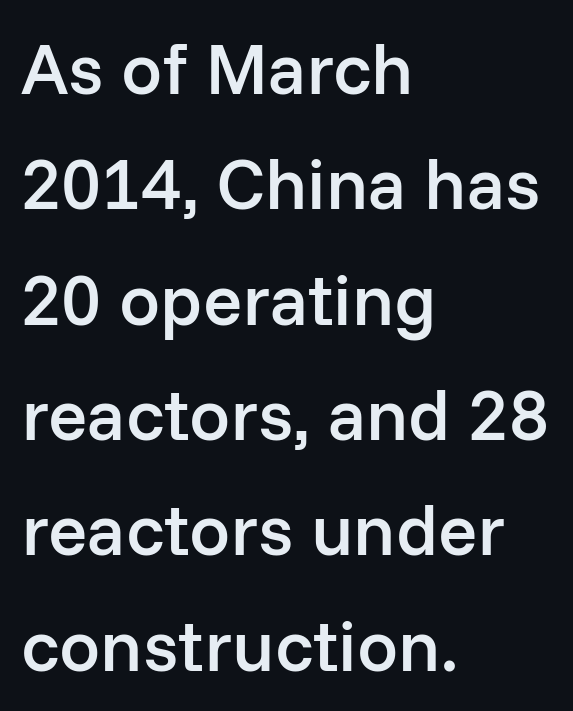
{"serif": "no", "italic": "no", "bold": "semi", "weight": "semibold", "width": "normal", "stroke_contrast": "low", "x_height": "medium", "monospaced": "no", "underline": "no", "align": "left", "line_spacing": "normal", "line_spacing_ratio": 1.58, "letter_spacing": "normal", "letter_spacing_em": 0.0, "glyph_px": 73}
